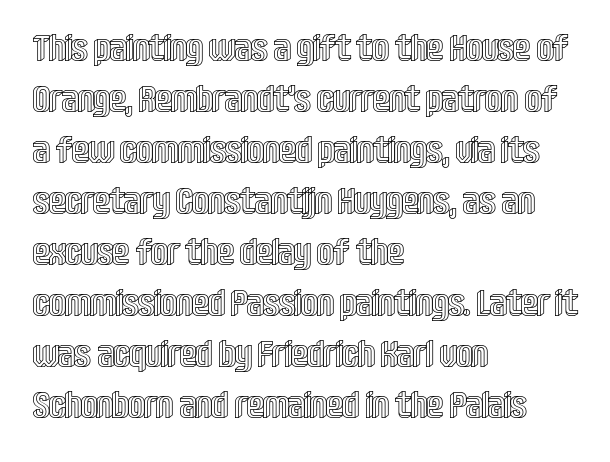
Q: Is the text italic (slanted)? A: No, it is upright.
Q: Is the text underlined? A: No.
Q: How is the paragraph aligned? A: Left-aligned.
Q: Is the spacing between letters normal or unusually wide? A: Normal.
Q: Is the spacing between lines tight, normal or loose? A: Normal.
Q: Width (condensed, normal, or wide)? A: Condensed.
Q: x-height? A: Large.
Q: Monospaced? A: No.
